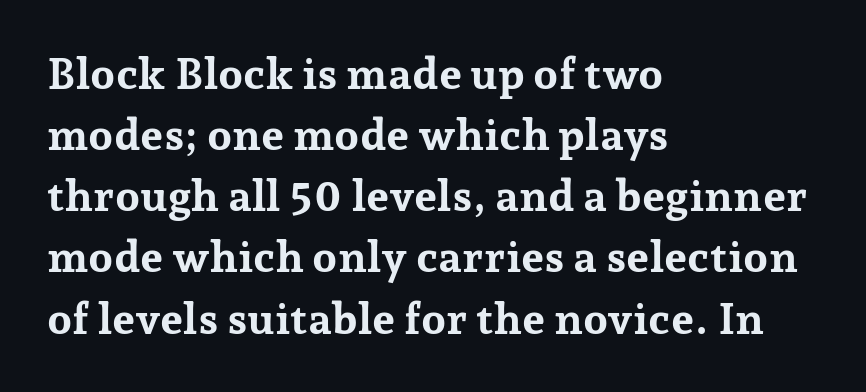
Do the characters align in a grid? No, the font is proportional. Words float on clear page, feet unadorned. All the whitespace from short lines collects on the right. Emphasis by weight is at full strength: bold. Horizontal bands of white between lines are of average thickness. In terms of letterspacing, this is plain default setting.
